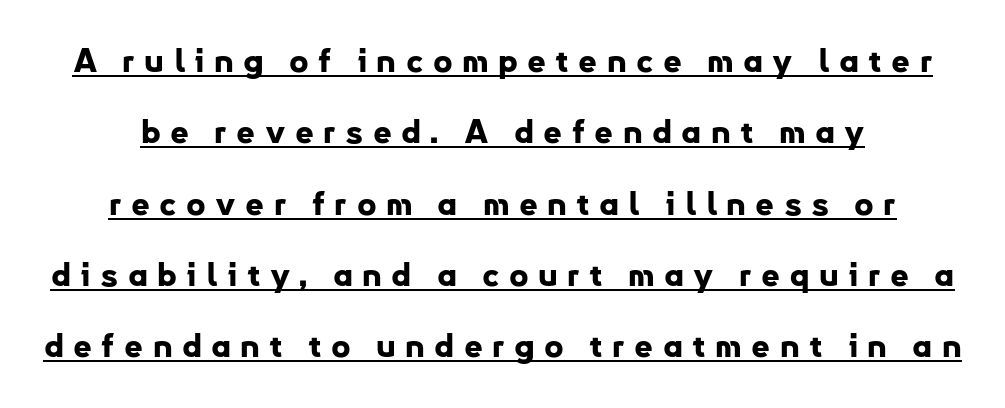
The image shows 33 px bold sans-serif type, upright; set loose line spacing (2.16x), unusually wide letter spacing (+0.28 em), underlined; low stroke contrast and a small x-height.
